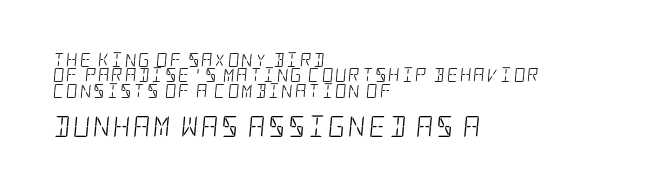
{"italic": "yes", "lean": "right", "slant_degrees": 5, "bold": "no", "underline": "no", "align": "left", "line_spacing": "tight", "line_spacing_ratio": 1.09, "larger_block": "second", "size_ratio": 1.5, "glyph_px": 21}
